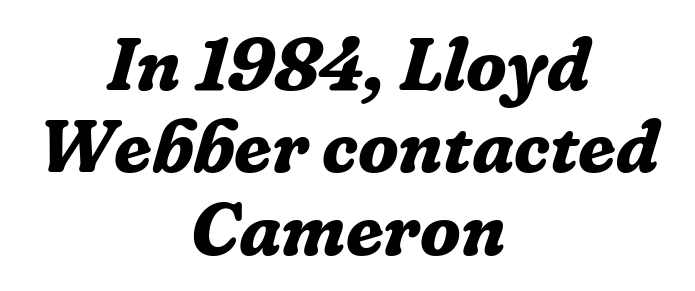
{"serif": "yes", "italic": "yes", "lean": "right", "slant_degrees": 16, "bold": "yes", "weight": "bold", "width": "normal", "stroke_contrast": "low", "x_height": "medium", "monospaced": "no", "underline": "no", "align": "center", "line_spacing": "tight", "line_spacing_ratio": 1.1, "letter_spacing": "normal", "letter_spacing_em": 0.0, "glyph_px": 75}
